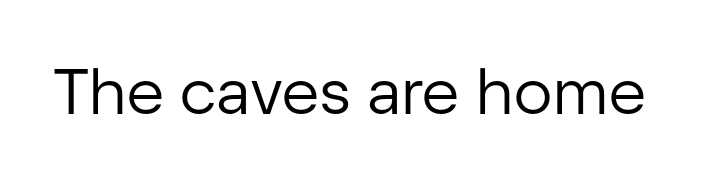
The image shows 64 px regular-weight sans-serif type, upright; set normal letter spacing, not underlined; low stroke contrast and a medium x-height.
